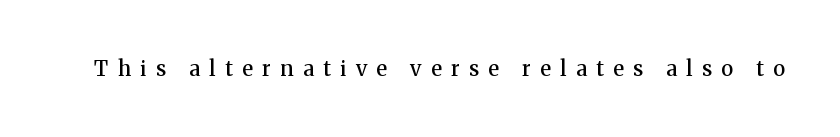
Q: Is the text bold? A: Semi-bold.
Q: Is the text italic (slanted)? A: No, it is upright.
Q: Is the text underlined? A: No.
Q: Is the spacing between letters normal or unusually wide? A: Unusually wide.
